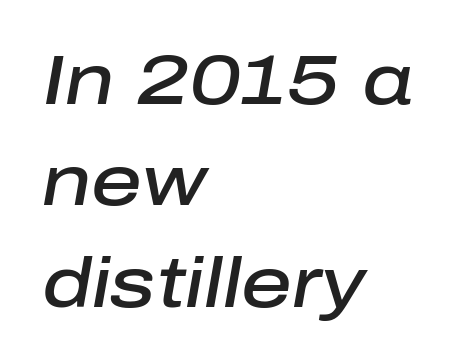
The image shows 70 px semibold type, italic (leaning right); set left-aligned, normal line spacing (1.45x), normal letter spacing, not underlined; low stroke contrast and a medium x-height.
